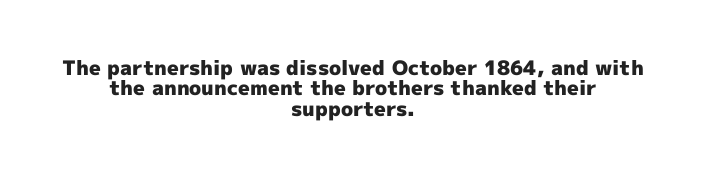
{"italic": "no", "bold": "yes", "underline": "no", "align": "center", "line_spacing": "tight", "line_spacing_ratio": 1.02, "letter_spacing": "normal", "letter_spacing_em": 0.0, "glyph_px": 20}
